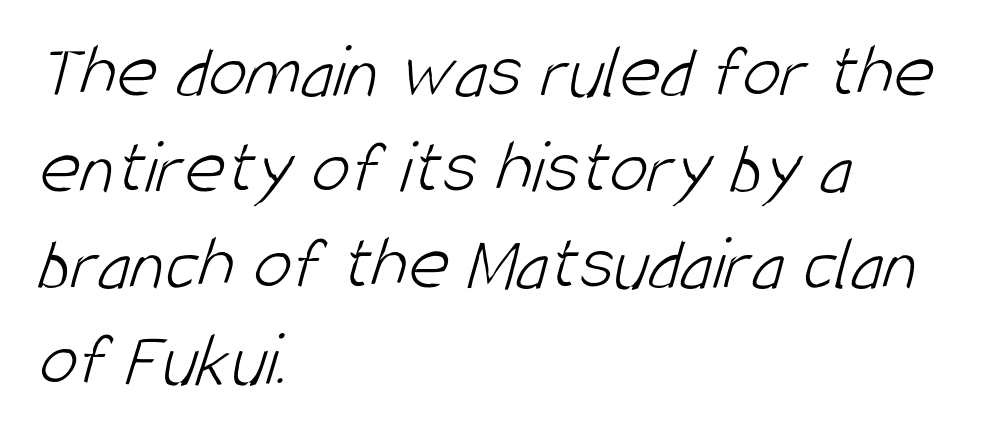
Q: Is the text bold? A: No.
Q: Is the typeface a serif or a sans-serif typeface? A: Sans-serif.
Q: Is the text underlined? A: No.
Q: How is the paragraph aligned? A: Left-aligned.
Q: Is the spacing between letters normal or unusually wide? A: Normal.
Q: Width (condensed, normal, or wide)? A: Condensed.
Q: Stroke contrast? A: Low.
Q: x-height? A: Large.
Q: Monospaced? A: No.
